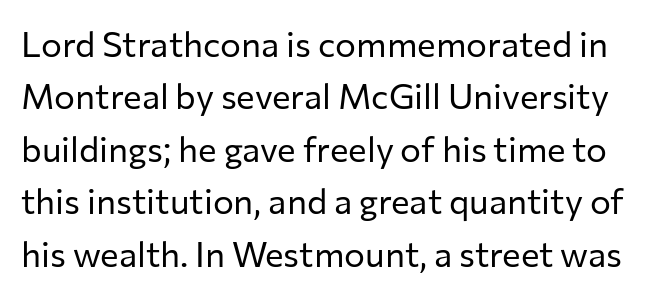
The image shows 35 px regular-weight sans-serif type, upright; set normal line spacing (1.5x), normal letter spacing, not underlined; low stroke contrast and a medium x-height.
